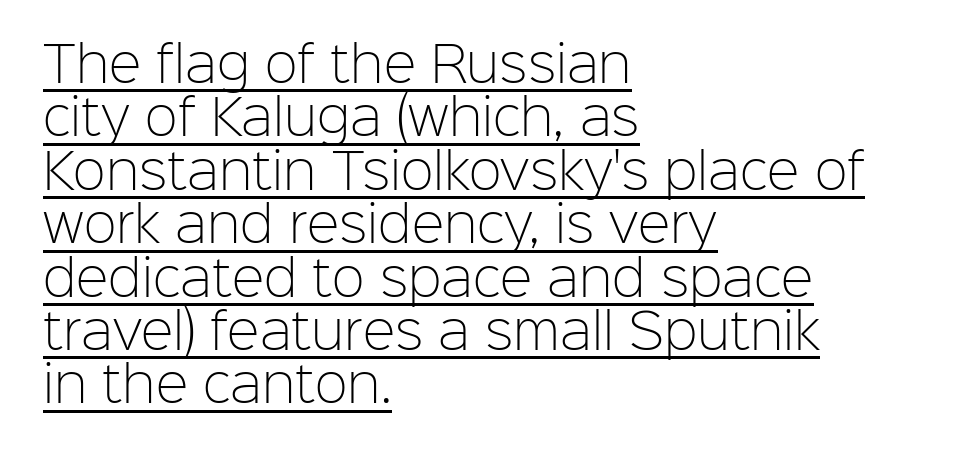
{"serif": "no", "italic": "no", "bold": "no", "weight": "light", "width": "normal", "stroke_contrast": "low", "x_height": "medium", "monospaced": "no", "underline": "yes", "align": "left", "line_spacing": "tight", "line_spacing_ratio": 1.09, "letter_spacing": "normal", "letter_spacing_em": 0.0, "glyph_px": 49}
